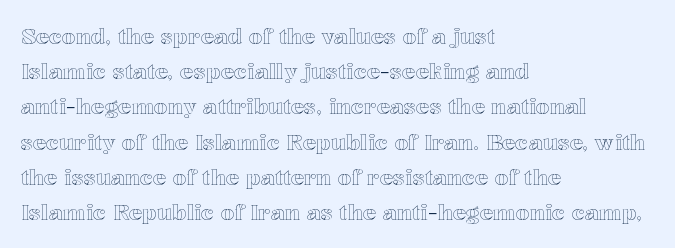
The face used here is rendered with its standard letterfit. A bare baseline throughout the passage. The compositor pushed each line to the left boundary. Regarding leading, the lines here are spaced in the standard way.
